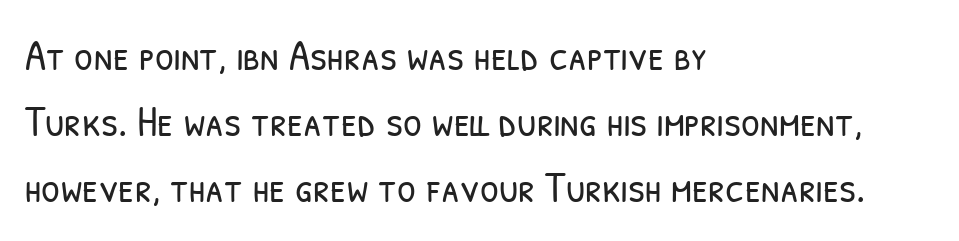
{"serif": "no", "bold": "no", "weight": "light", "width": "condensed", "stroke_contrast": "low", "x_height": "medium", "monospaced": "no", "underline": "no", "align": "left", "line_spacing": "normal", "line_spacing_ratio": 1.53, "letter_spacing": "normal", "letter_spacing_em": 0.0, "glyph_px": 43}
